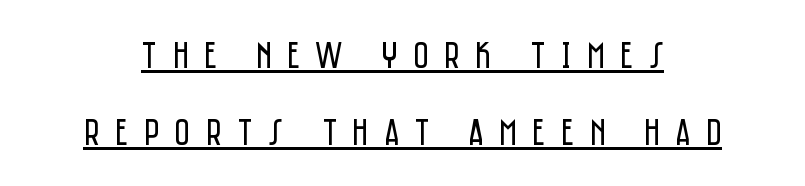
{"serif": "no", "italic": "no", "bold": "no", "weight": "regular", "width": "condensed", "stroke_contrast": "low", "x_height": "large", "monospaced": "no", "underline": "yes", "line_spacing": "loose", "line_spacing_ratio": 2.02, "letter_spacing": "wide", "letter_spacing_em": 0.41, "glyph_px": 38}
